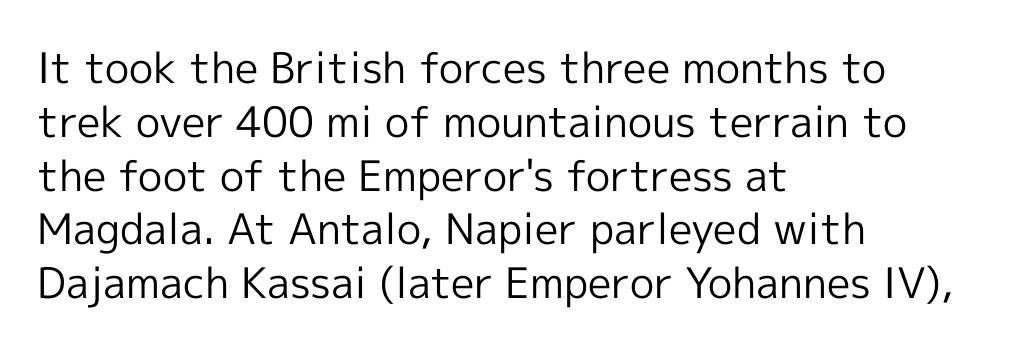
Q: Is the text bold? A: No.
Q: Is the text italic (slanted)? A: No, it is upright.
Q: Is the typeface a serif or a sans-serif typeface? A: Sans-serif.
Q: Is the text underlined? A: No.
Q: How is the paragraph aligned? A: Left-aligned.
Q: Is the spacing between letters normal or unusually wide? A: Normal.
Q: Is the spacing between lines tight, normal or loose? A: Normal.
Q: Width (condensed, normal, or wide)? A: Normal.
Q: x-height? A: Medium.
Q: Monospaced? A: No.
